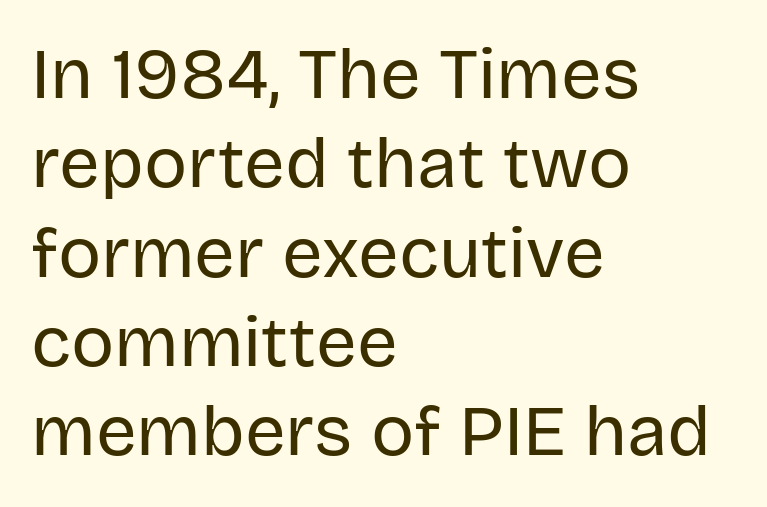
The image shows 72 px regular-weight sans-serif type, upright; set left-aligned, line spacing 1.24x, normal letter spacing, not underlined; low stroke contrast and a large x-height.
